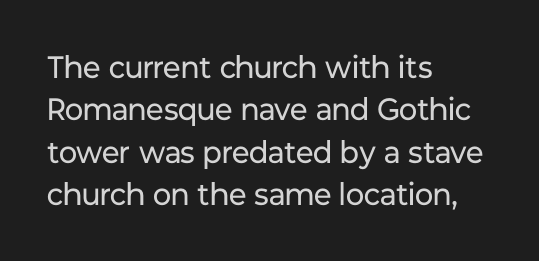
The image shows 31 px regular-weight sans-serif type, upright; set left-aligned, normal line spacing (1.37x), normal letter spacing, not underlined; low stroke contrast and a medium x-height.
